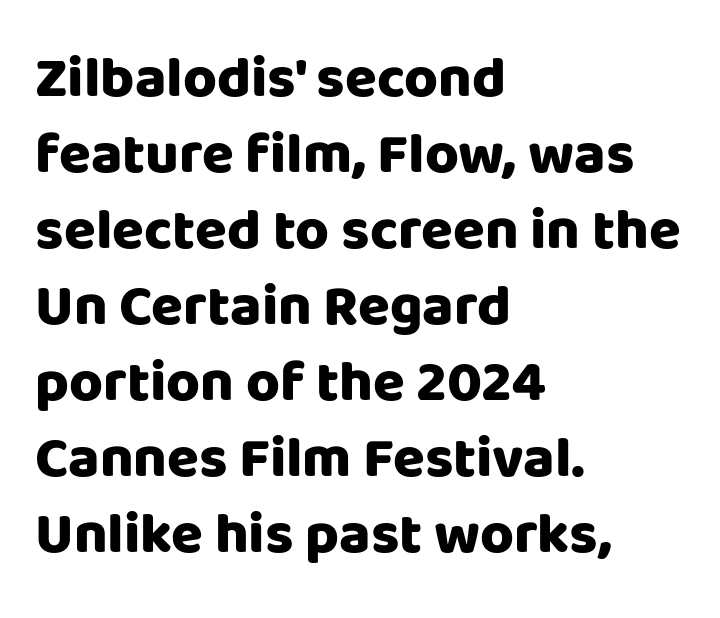
Q: Is the text bold? A: Yes.
Q: Is the text italic (slanted)? A: No, it is upright.
Q: Is the typeface a serif or a sans-serif typeface? A: Sans-serif.
Q: Is the text underlined? A: No.
Q: How is the paragraph aligned? A: Left-aligned.
Q: Is the spacing between letters normal or unusually wide? A: Normal.
Q: Is the spacing between lines tight, normal or loose? A: Normal.
Q: Width (condensed, normal, or wide)? A: Normal.
Q: Stroke contrast? A: Low.
Q: x-height? A: Large.
Q: Monospaced? A: No.
